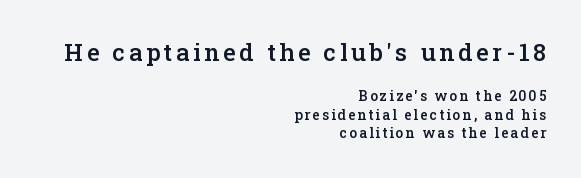
{"italic": "no", "bold": "semi", "underline": "no", "align": "right", "line_spacing": "normal", "line_spacing_ratio": 1.33, "larger_block": "first", "size_ratio": 1.71, "glyph_px": 24}
